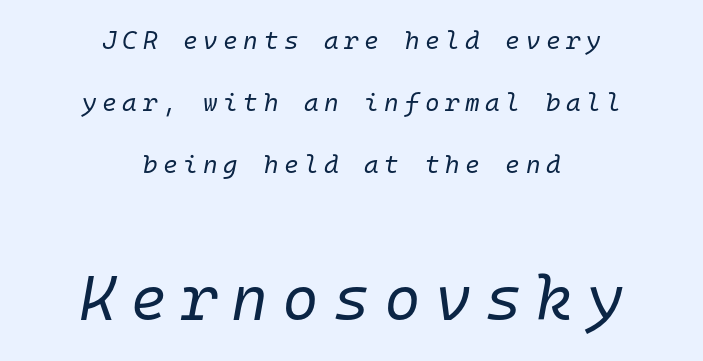
The image shows 63 px regular-weight type, italic (leaning right), monospaced; set centered, loose line spacing (2.48x), unusually wide letter spacing (+0.22 em), not underlined; the second (bottom) block is 2.52x larger; low stroke contrast and a medium x-height.
